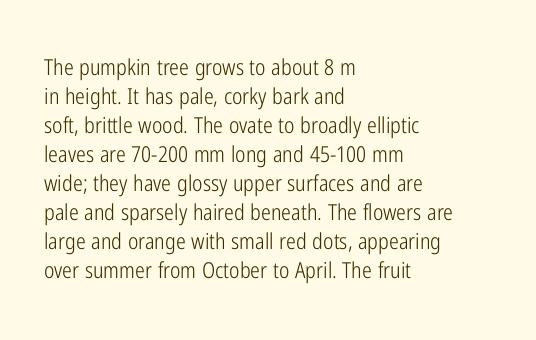
{"italic": "no", "bold": "no", "underline": "no", "align": "left", "line_spacing": "normal", "line_spacing_ratio": 1.32, "letter_spacing": "normal", "letter_spacing_em": 0.0, "glyph_px": 22}
